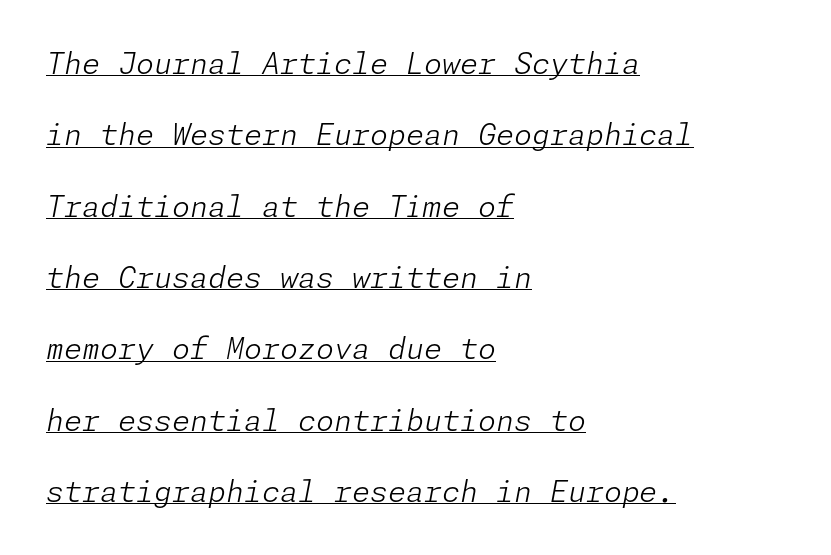
{"italic": "yes", "lean": "right", "slant_degrees": 11, "bold": "no", "weight": "light", "width": "normal", "stroke_contrast": "low", "x_height": "medium", "underline": "yes", "align": "left", "line_spacing": "loose", "line_spacing_ratio": 2.46, "letter_spacing": "normal", "letter_spacing_em": 0.0, "glyph_px": 29}
